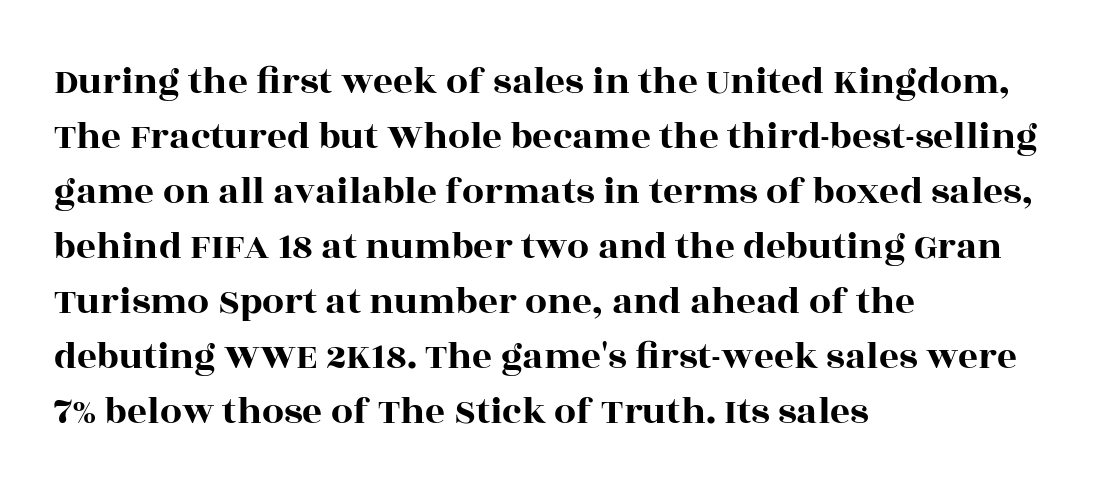
The image shows 39 px wide serif type, upright; set left-aligned, normal line spacing (1.41x), normal letter spacing, not underlined; a large x-height.
